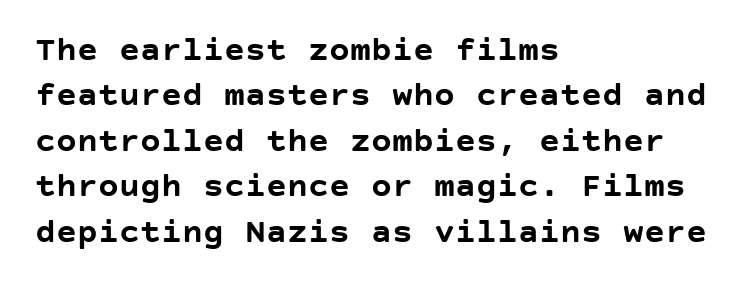
The image shows 35 px semibold sans-serif type, upright; set left-aligned, normal line spacing (1.3x), normal letter spacing, not underlined; low stroke contrast and a large x-height.
